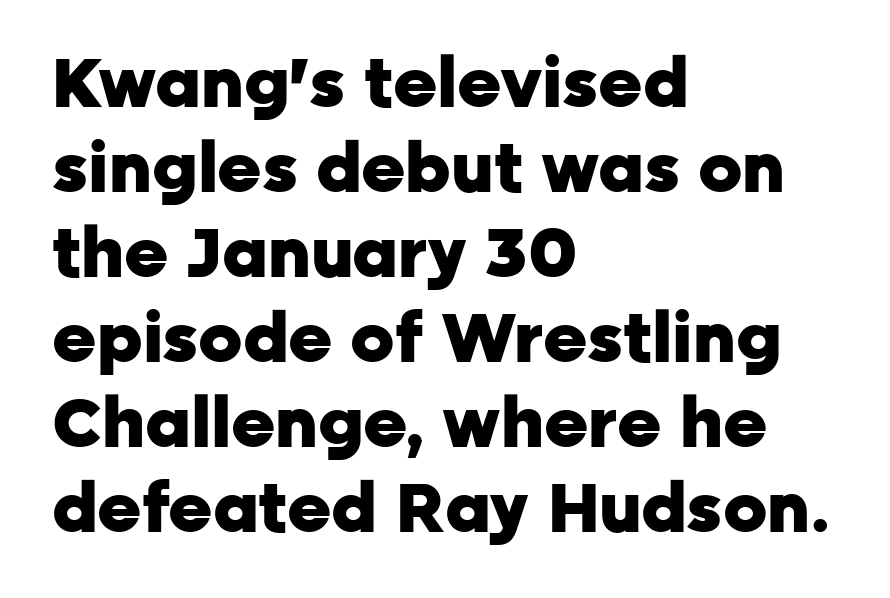
Q: Is the text bold? A: Yes.
Q: Is the text italic (slanted)? A: No, it is upright.
Q: Is the typeface a serif or a sans-serif typeface? A: Sans-serif.
Q: Is the text underlined? A: No.
Q: How is the paragraph aligned? A: Left-aligned.
Q: Is the spacing between letters normal or unusually wide? A: Normal.
Q: Is the spacing between lines tight, normal or loose? A: Normal.
Q: Width (condensed, normal, or wide)? A: Normal.
Q: Stroke contrast? A: Low.
Q: x-height? A: Medium.
Q: Monospaced? A: No.
